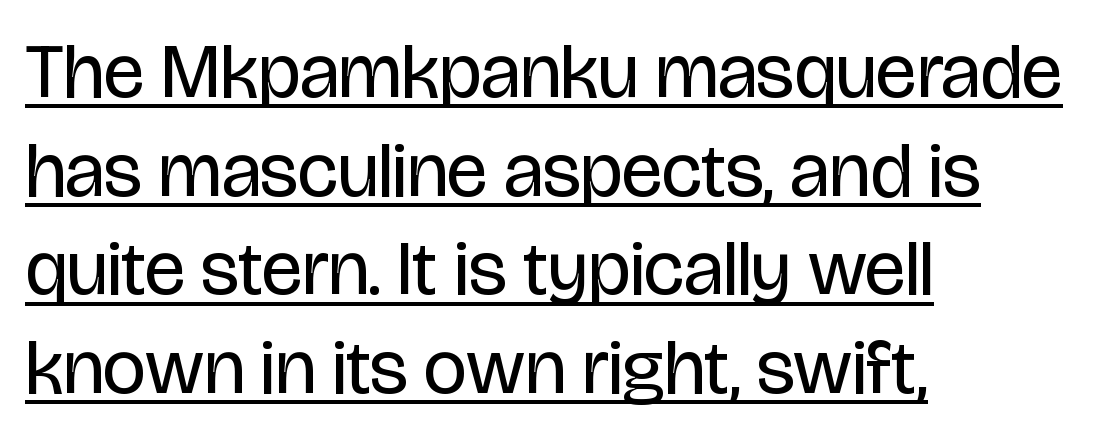
Q: Is the text bold? A: No.
Q: Is the text italic (slanted)? A: No, it is upright.
Q: Is the typeface a serif or a sans-serif typeface? A: Sans-serif.
Q: Is the text underlined? A: Yes.
Q: How is the paragraph aligned? A: Left-aligned.
Q: Is the spacing between letters normal or unusually wide? A: Normal.
Q: Is the spacing between lines tight, normal or loose? A: Normal.
Q: Width (condensed, normal, or wide)? A: Condensed.
Q: Stroke contrast? A: Low.
Q: x-height? A: Large.
Q: Monospaced? A: No.
